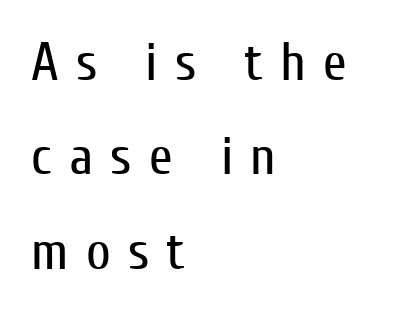
The image shows 54 px regular-weight, condensed sans-serif type, upright; set left-aligned, line spacing 1.75x, unusually wide letter spacing (+0.32 em), not underlined; low stroke contrast and a medium x-height.
